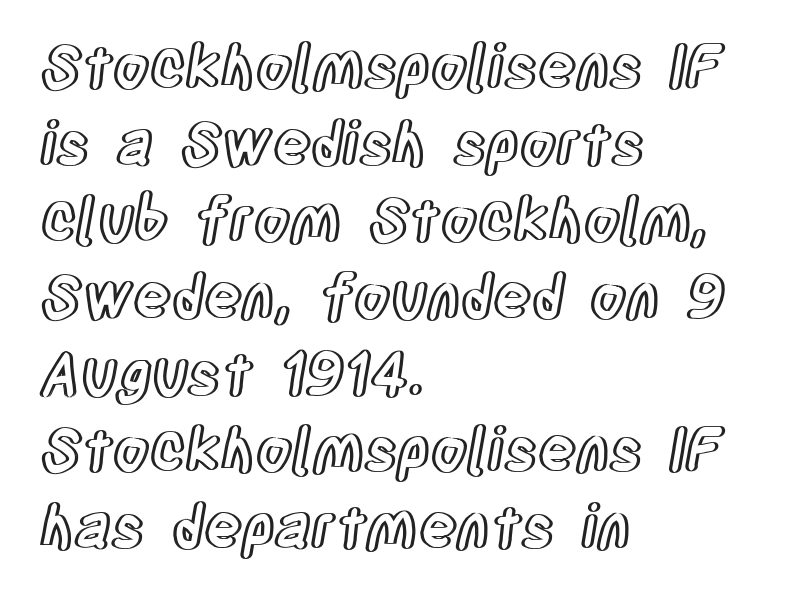
{"width": "condensed", "x_height": "large", "monospaced": "no", "underline": "no", "align": "left", "line_spacing": "normal", "line_spacing_ratio": 1.3, "letter_spacing": "normal", "letter_spacing_em": 0.0, "glyph_px": 59}
